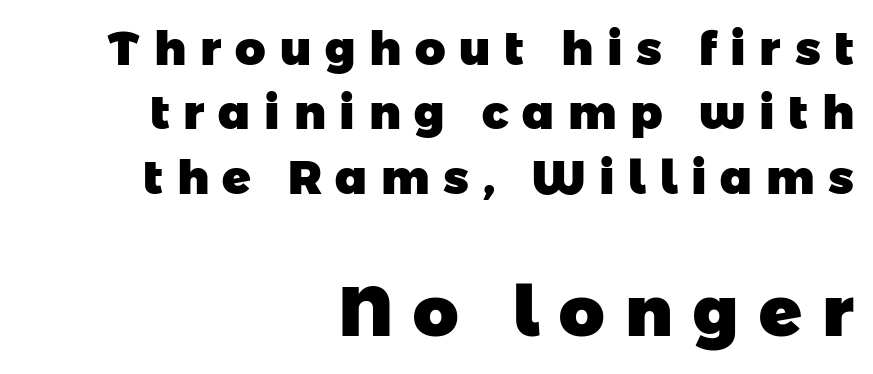
Q: Is the text bold? A: Yes.
Q: Is the typeface a serif or a sans-serif typeface? A: Sans-serif.
Q: Is the text underlined? A: No.
Q: How is the paragraph aligned? A: Right-aligned.
Q: Is the spacing between letters normal or unusually wide? A: Unusually wide.
Q: Is the spacing between lines tight, normal or loose? A: Normal.
Q: Which block of text is set in a larger size, the first (top) or the second (bottom)? A: The second (bottom) one.
Q: Width (condensed, normal, or wide)? A: Normal.
Q: Stroke contrast? A: Low.
Q: x-height? A: Medium.
Q: Monospaced? A: No.
